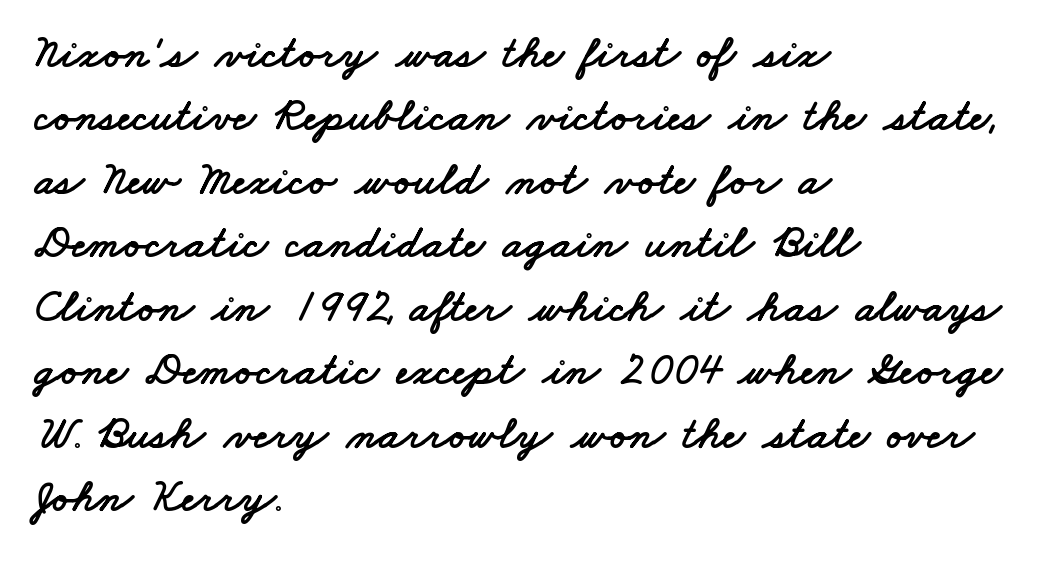
{"serif": "no", "width": "wide", "stroke_contrast": "low", "x_height": "small", "monospaced": "no", "underline": "no", "align": "left", "line_spacing": "normal", "line_spacing_ratio": 1.38, "letter_spacing": "normal", "letter_spacing_em": 0.0, "glyph_px": 46}
